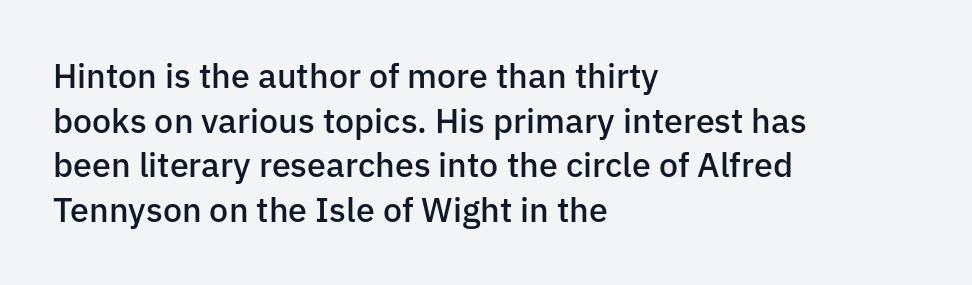
The space between consecutive lines is moderate. Weight check: semibold — heavier than regular, not quite bold. The space beneath each line is pristine and unruled. Looks like regular typesetting: each glyph gets only the width it needs. The characters display no serif detailing; their extremities are plain. The text block is weighted toward the left margin, trailing off unevenly rightward.
